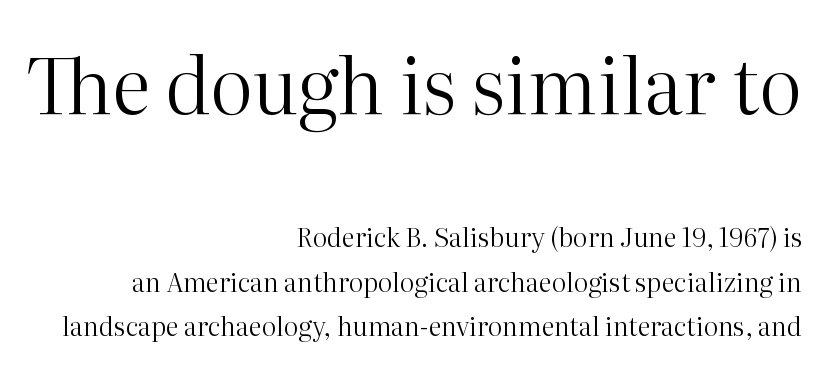
Q: Is the text bold? A: No.
Q: Is the text italic (slanted)? A: No, it is upright.
Q: Is the typeface a serif or a sans-serif typeface? A: Serif.
Q: Is the text underlined? A: No.
Q: How is the paragraph aligned? A: Right-aligned.
Q: Is the spacing between letters normal or unusually wide? A: Normal.
Q: Which block of text is set in a larger size, the first (top) or the second (bottom)? A: The first (top) one.
Q: Width (condensed, normal, or wide)? A: Normal.
Q: Stroke contrast? A: High.
Q: x-height? A: Medium.
Q: Monospaced? A: No.
